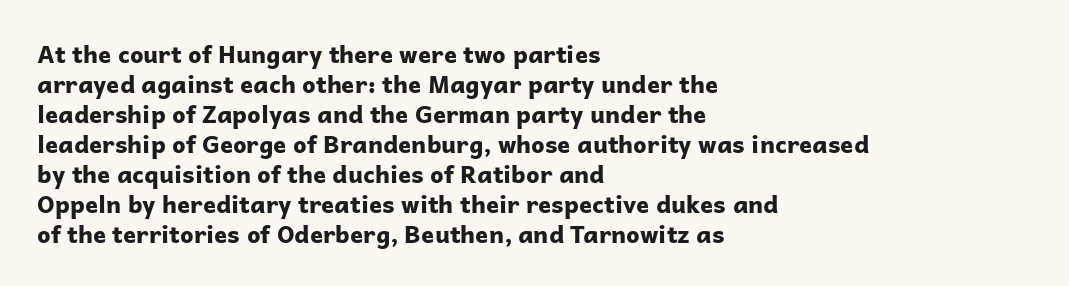
The characters look thick and weighty, a clear bold. Rows of type keep a routine distance in the vertical direction. Each word holds together tightly as a unit, with standard inter-letter gaps. Does the copy run flush right? No — it runs flush left. Beneath every word, the page is bare.
